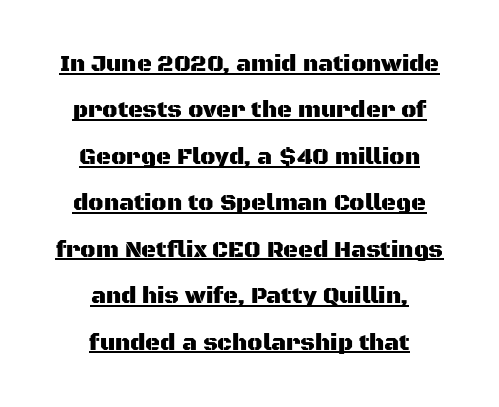
Each line is balanced around a shared central axis. The letters sit at their default tracking, neither squeezed nor spread. You can see a thin bar hugging the bottom of the glyphs. The type sits square on the baseline with zero lean. Widely set lines give the paragraph a tall, airy silhouette.
